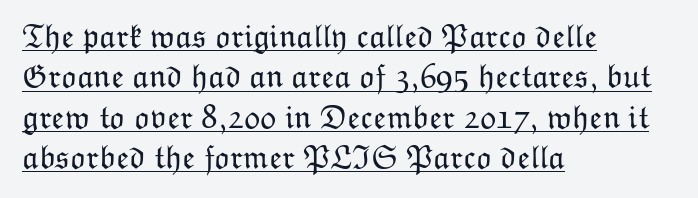
Q: Is the text bold? A: No.
Q: Is the text italic (slanted)? A: No, it is upright.
Q: Is the text underlined? A: Yes.
Q: How is the paragraph aligned? A: Left-aligned.
Q: Is the spacing between letters normal or unusually wide? A: Normal.
Q: Width (condensed, normal, or wide)? A: Normal.
Q: Stroke contrast? A: Low.
Q: x-height? A: Medium.
Q: Monospaced? A: No.
